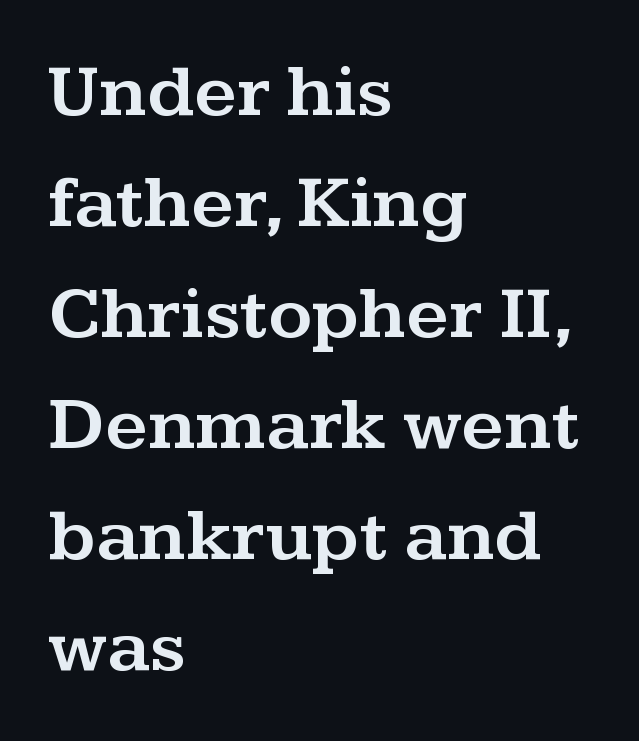
Q: Is the text italic (slanted)? A: No, it is upright.
Q: Is the typeface a serif or a sans-serif typeface? A: Serif.
Q: Is the text underlined? A: No.
Q: How is the paragraph aligned? A: Left-aligned.
Q: Is the spacing between letters normal or unusually wide? A: Normal.
Q: Is the spacing between lines tight, normal or loose? A: Normal.
Q: Width (condensed, normal, or wide)? A: Wide.
Q: Stroke contrast? A: Medium.
Q: x-height? A: Medium.
Q: Monospaced? A: No.
